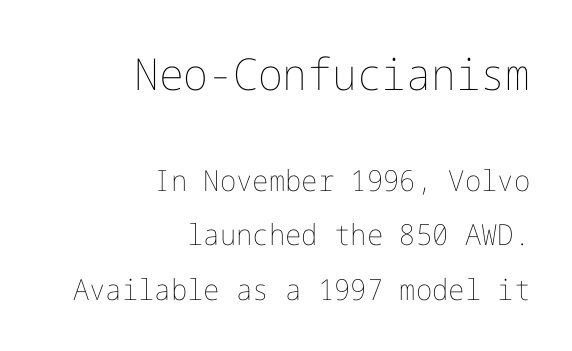
The type sits square on the baseline with zero lean. Descenders are the only things crossing below the line. Observe the ordinary spacing: letters are neighbours, not strangers. Right-aligned paragraph, ragged on the left.
